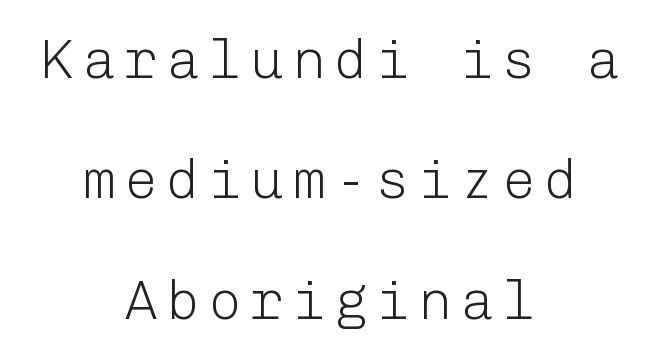
The image shows 56 px light sans-serif type, upright; set centered, loose line spacing (2.15x), not underlined; low stroke contrast and a medium x-height.
